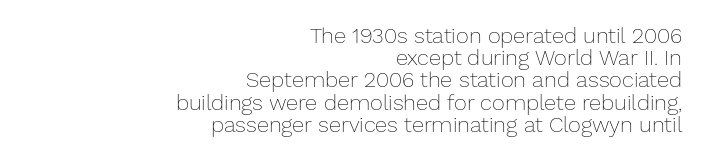
The image shows 22 px text type, upright; set right-aligned, tight line spacing (1.01x), normal letter spacing, not underlined.
